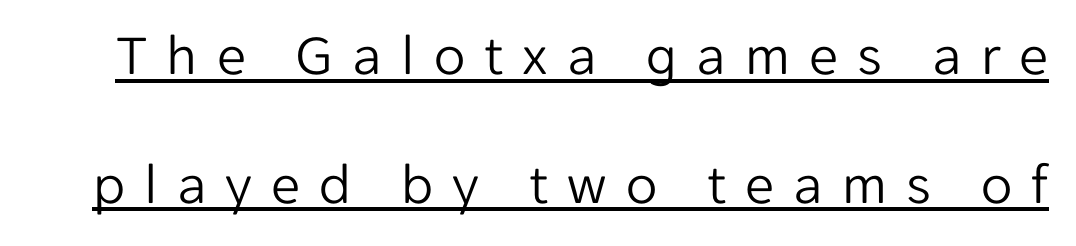
Q: Is the text bold? A: No.
Q: Is the text italic (slanted)? A: No, it is upright.
Q: Is the typeface a serif or a sans-serif typeface? A: Sans-serif.
Q: Is the text underlined? A: Yes.
Q: Is the spacing between letters normal or unusually wide? A: Unusually wide.
Q: Is the spacing between lines tight, normal or loose? A: Loose.
Q: Width (condensed, normal, or wide)? A: Normal.
Q: Stroke contrast? A: Low.
Q: x-height? A: Medium.
Q: Monospaced? A: No.
